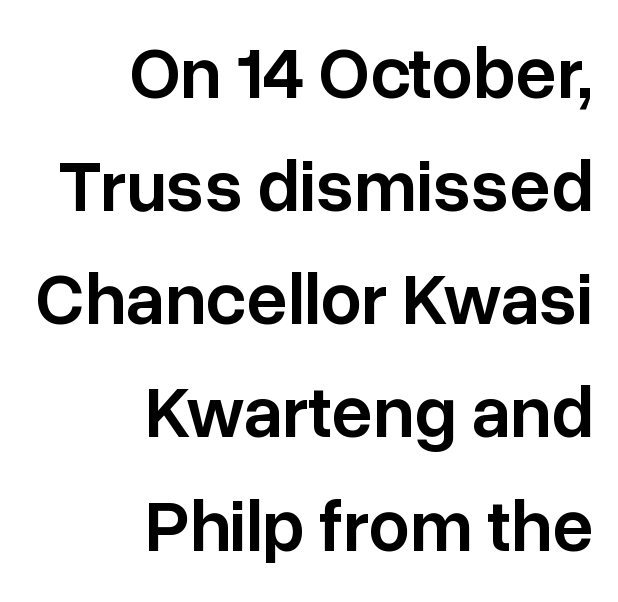
Typographically, this falls in the sans-serif category. Check the space under the baseline: it is left empty. Compared with typical body copy, the letter spacing here is the same. Normally led — the rows are evenly, conventionally spaced.
